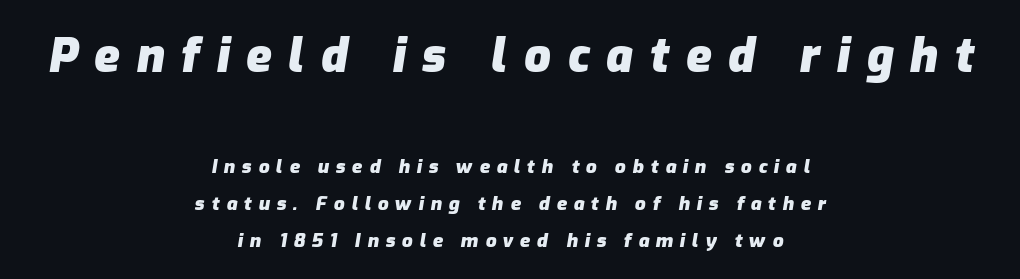
The image shows 47 px heavy type, italic (leaning right); set centered, loose line spacing (1.95x), unusually wide letter spacing (+0.35 em), not underlined; the first (top) block is 2.47x larger; low stroke contrast and a medium x-height.
